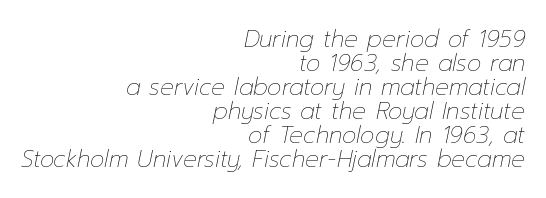
The rendering anchors every line to the right-hand side. The designer dialed line spacing down below the default. Has an underline been added? It has not. Does the lettering tilt? It does — this is italic. Nobody touched the tracking dial on this one. Weight: regular or lighter.
